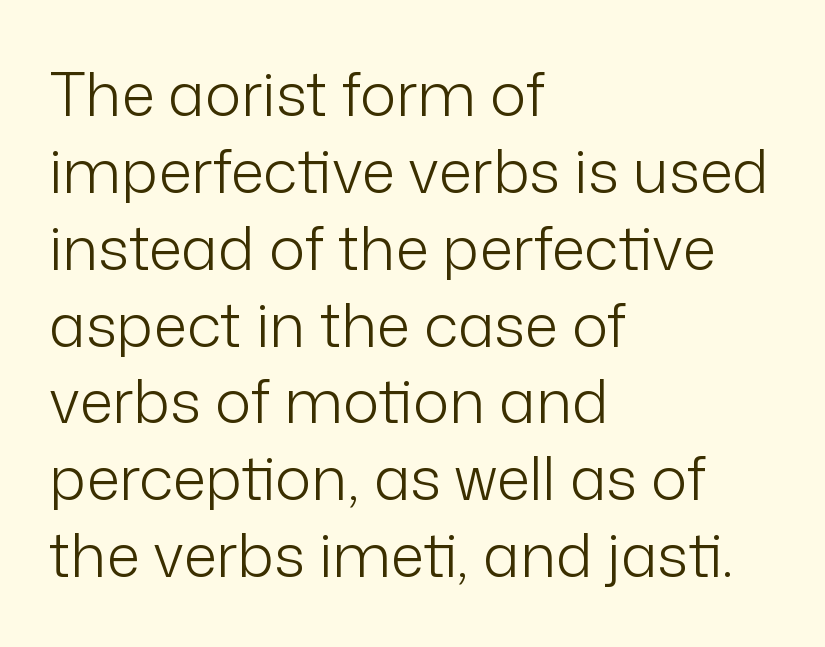
The image shows 61 px light sans-serif type, upright; set left-aligned, normal line spacing (1.26x), normal letter spacing, not underlined; low stroke contrast and a medium x-height.
